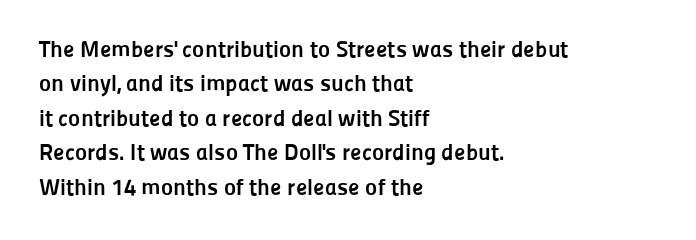
The image shows 23 px bold type, upright; set left-aligned, normal line spacing (1.5x), normal letter spacing, not underlined.
